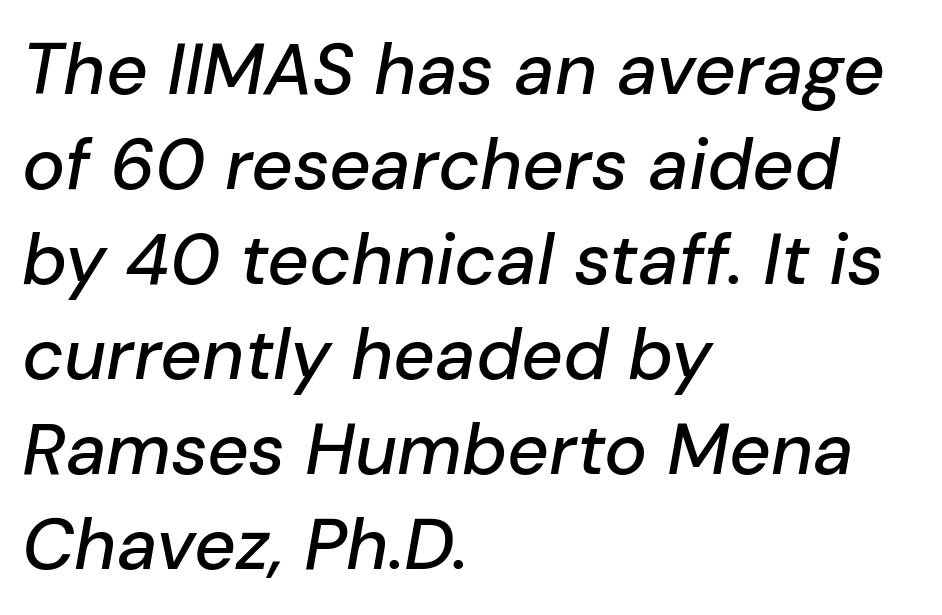
{"italic": "yes", "lean": "right", "slant_degrees": 10, "width": "normal", "stroke_contrast": "low", "x_height": "medium", "monospaced": "no", "underline": "no", "align": "left", "line_spacing": "normal", "line_spacing_ratio": 1.32, "letter_spacing": "normal", "letter_spacing_em": 0.0, "glyph_px": 72}
